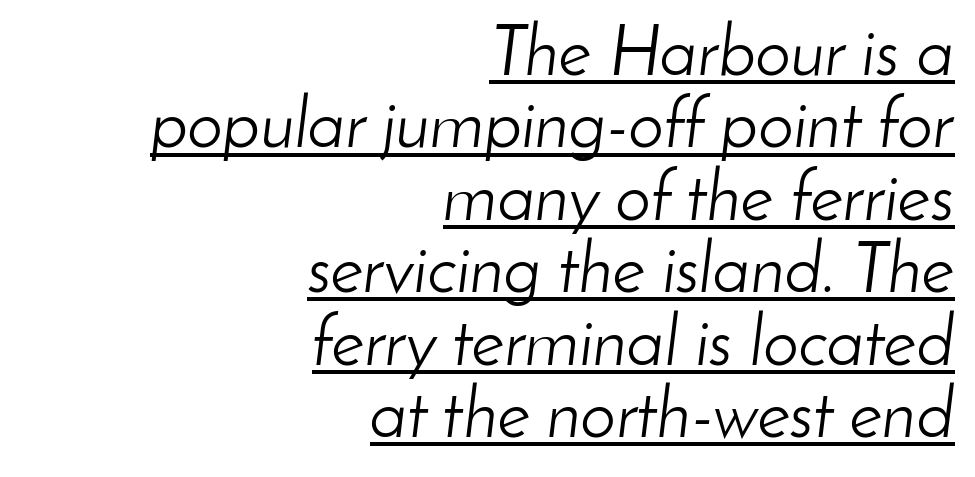
The image shows 71 px light type, italic (leaning right); set right-aligned, tight line spacing (1.02x), normal letter spacing, underlined; low stroke contrast and a small x-height.
